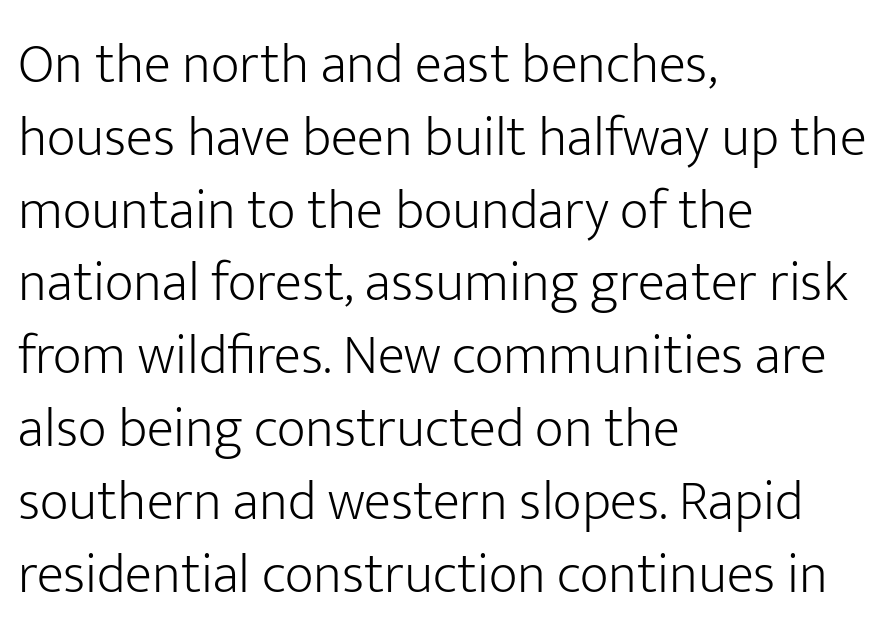
Q: Is the text bold? A: No.
Q: Is the text italic (slanted)? A: No, it is upright.
Q: Is the typeface a serif or a sans-serif typeface? A: Sans-serif.
Q: Is the text underlined? A: No.
Q: How is the paragraph aligned? A: Left-aligned.
Q: Is the spacing between letters normal or unusually wide? A: Normal.
Q: Is the spacing between lines tight, normal or loose? A: Normal.
Q: Width (condensed, normal, or wide)? A: Normal.
Q: Stroke contrast? A: Low.
Q: x-height? A: Medium.
Q: Monospaced? A: No.
